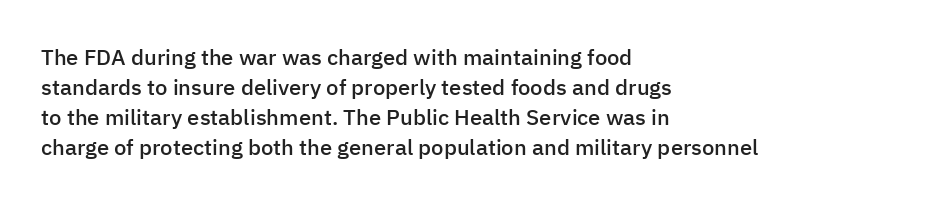
The rows are spaced the way most documents space them. Default kerning and tracking; the words read as compact shapes. Reading down the block, your eye returns to a fixed left position each line. The lettering stays uniformly vertical, giving the passage a roman look. Set as a demibold, roughly 600 on the weight scale.
